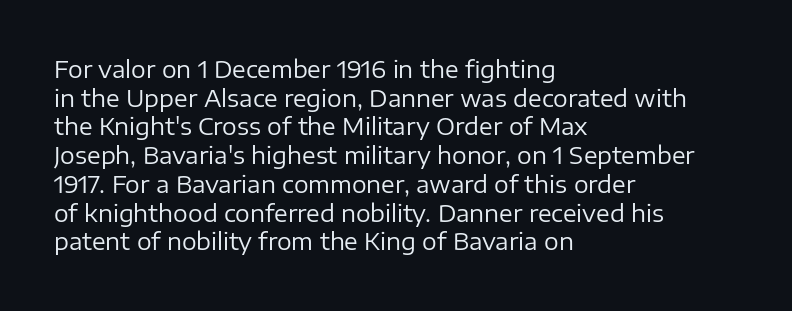
The image shows 23 px text type, upright; set left-aligned, normal line spacing (1.25x), normal letter spacing, not underlined.
